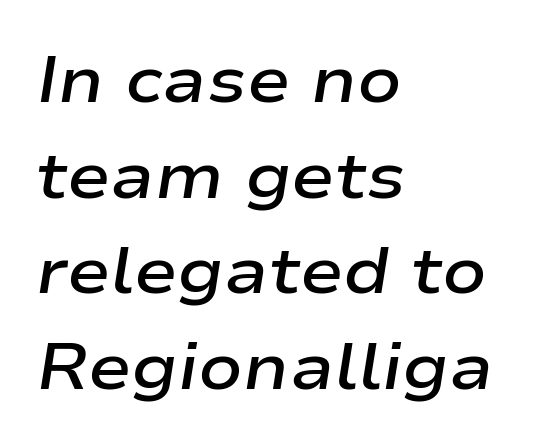
The image shows 65 px semibold, wide type, italic (leaning right); set left-aligned, normal line spacing (1.47x), normal letter spacing, not underlined; low stroke contrast and a medium x-height.
